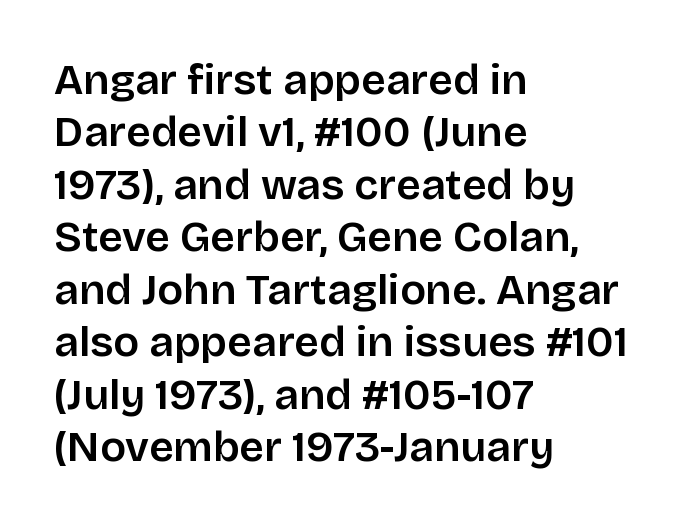
Q: Is the text italic (slanted)? A: No, it is upright.
Q: Is the typeface a serif or a sans-serif typeface? A: Sans-serif.
Q: Is the text underlined? A: No.
Q: How is the paragraph aligned? A: Left-aligned.
Q: Is the spacing between letters normal or unusually wide? A: Normal.
Q: Width (condensed, normal, or wide)? A: Normal.
Q: Stroke contrast? A: Low.
Q: x-height? A: Large.
Q: Monospaced? A: No.
